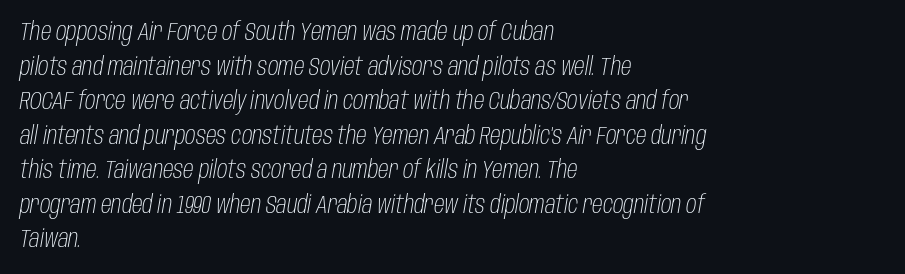
Q: Is the text bold? A: No.
Q: Is the text italic (slanted)? A: Yes, it leans right by about 10 degrees.
Q: Is the text underlined? A: No.
Q: How is the paragraph aligned? A: Left-aligned.
Q: Is the spacing between letters normal or unusually wide? A: Normal.
Q: Is the spacing between lines tight, normal or loose? A: Normal.
